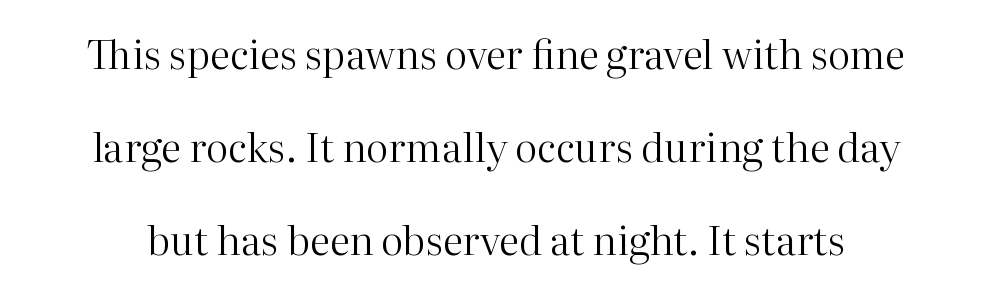
Q: Is the text bold? A: No.
Q: Is the text italic (slanted)? A: No, it is upright.
Q: Is the typeface a serif or a sans-serif typeface? A: Serif.
Q: Is the text underlined? A: No.
Q: Is the spacing between letters normal or unusually wide? A: Normal.
Q: Is the spacing between lines tight, normal or loose? A: Loose.
Q: Width (condensed, normal, or wide)? A: Normal.
Q: Stroke contrast? A: High.
Q: x-height? A: Medium.
Q: Monospaced? A: No.
